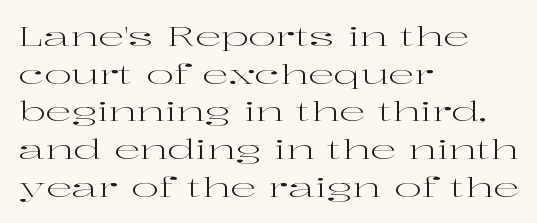
{"italic": "no", "bold": "no", "underline": "no", "align": "left", "line_spacing": "normal", "line_spacing_ratio": 1.45, "letter_spacing": "normal", "letter_spacing_em": 0.0, "glyph_px": 26}
